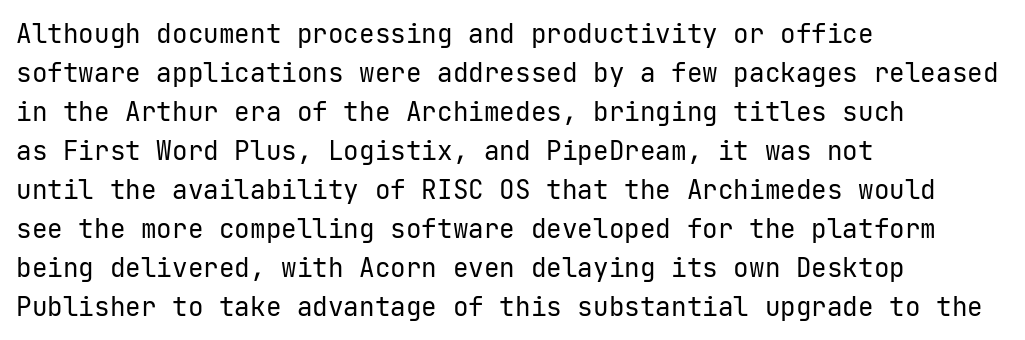
Q: Is the text bold? A: No.
Q: Is the text italic (slanted)? A: No, it is upright.
Q: Is the text underlined? A: No.
Q: How is the paragraph aligned? A: Left-aligned.
Q: Is the spacing between letters normal or unusually wide? A: Normal.
Q: Is the spacing between lines tight, normal or loose? A: Normal.
